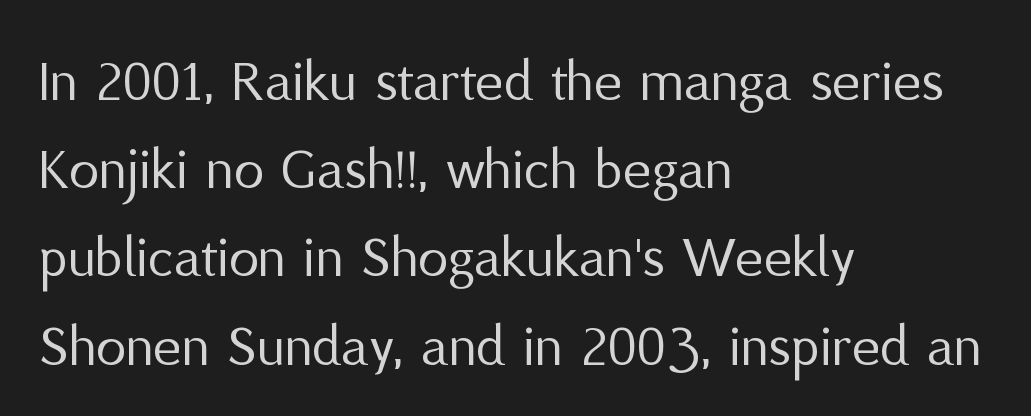
{"serif": "no", "italic": "no", "bold": "no", "weight": "regular", "width": "normal", "stroke_contrast": "medium", "x_height": "medium", "monospaced": "no", "underline": "no", "align": "left", "line_spacing": "normal", "line_spacing_ratio": 1.47, "letter_spacing": "normal", "letter_spacing_em": 0.0, "glyph_px": 60}
